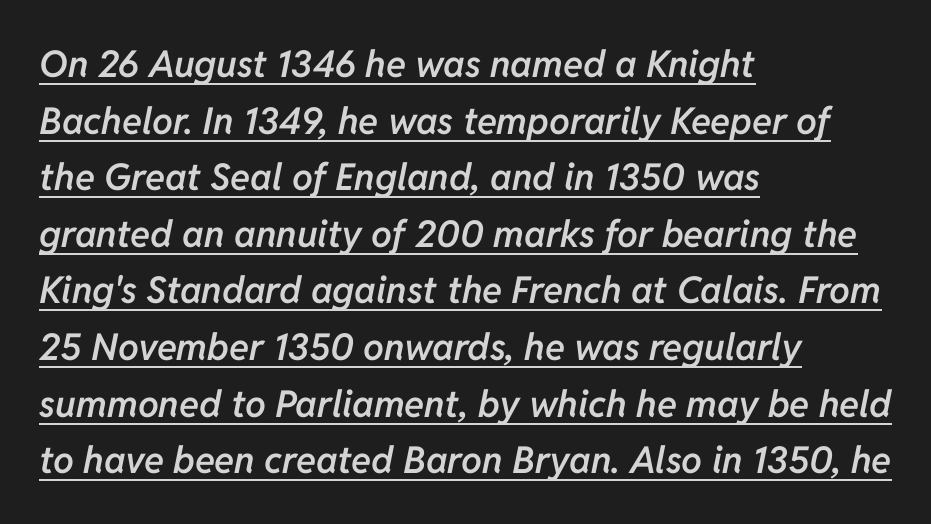
The image shows 37 px semibold type, italic (leaning right); set left-aligned, normal line spacing (1.53x), normal letter spacing, underlined; low stroke contrast and a medium x-height.
